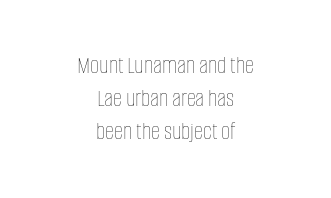
{"italic": "no", "bold": "no", "underline": "no", "align": "center", "line_spacing": "normal", "line_spacing_ratio": 1.33, "letter_spacing": "normal", "letter_spacing_em": 0.0, "glyph_px": 25}
